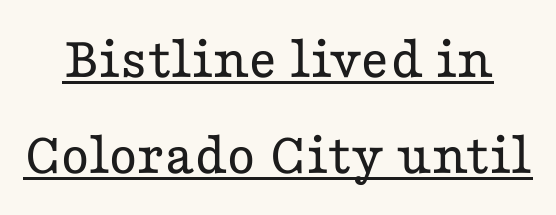
Serifs: yes, visible at the terminals of the letterforms. In terms of leading, this rendering sits right in the middle. The horizontal fit of the characters is conventional and even. Beneath each row of characters lies a ruled line.
